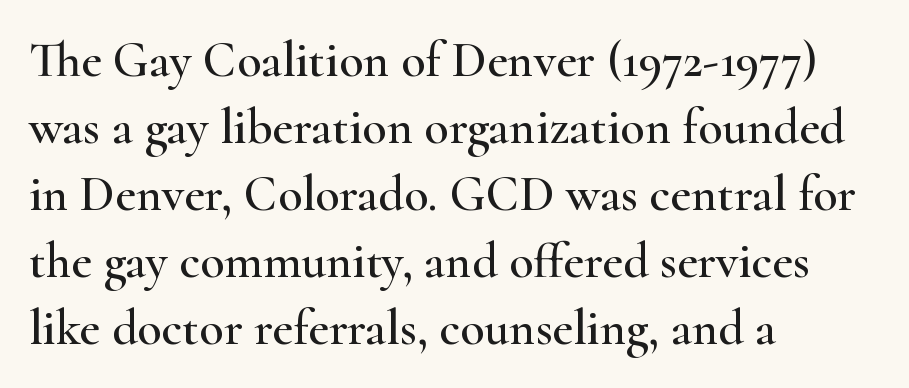
Q: Is the text italic (slanted)? A: No, it is upright.
Q: Is the typeface a serif or a sans-serif typeface? A: Serif.
Q: Is the text underlined? A: No.
Q: How is the paragraph aligned? A: Left-aligned.
Q: Is the spacing between letters normal or unusually wide? A: Normal.
Q: Is the spacing between lines tight, normal or loose? A: Normal.
Q: Width (condensed, normal, or wide)? A: Wide.
Q: Stroke contrast? A: High.
Q: x-height? A: Small.
Q: Monospaced? A: No.
